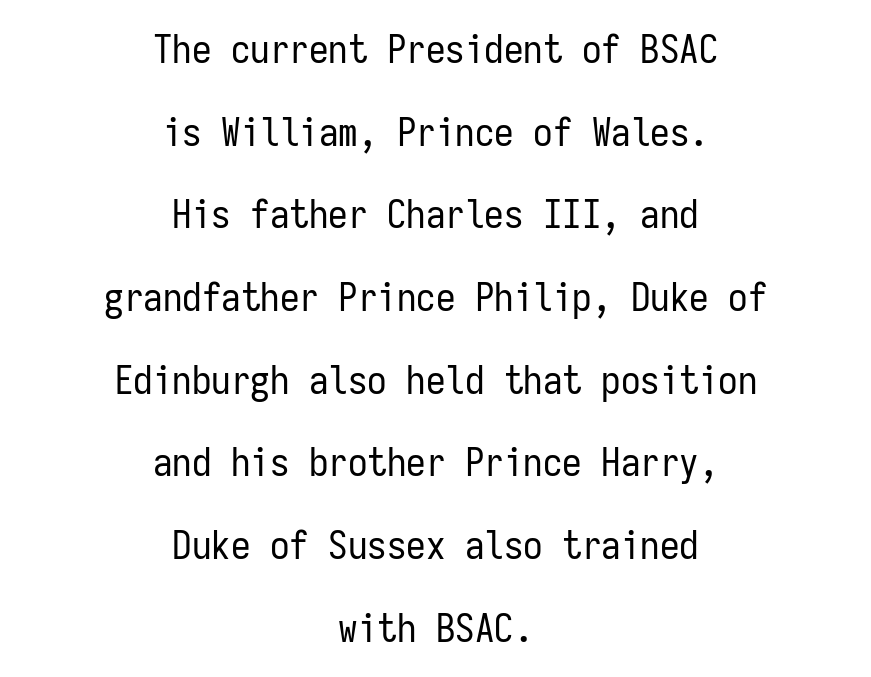
Beneath every word, the page is bare. In terms of leading, this rendering errs on the spacious side. In terms of posture, this sample is upright. The letterforms sit at book weight or below.
